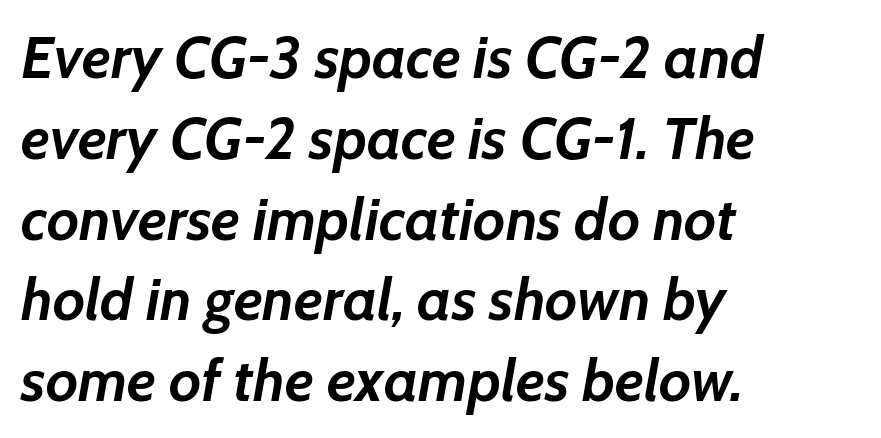
Q: Is the text bold? A: Yes.
Q: Is the text italic (slanted)? A: Yes, it leans right by about 7 degrees.
Q: Is the text underlined? A: No.
Q: How is the paragraph aligned? A: Left-aligned.
Q: Is the spacing between letters normal or unusually wide? A: Normal.
Q: Is the spacing between lines tight, normal or loose? A: Normal.
Q: Width (condensed, normal, or wide)? A: Normal.
Q: Stroke contrast? A: Low.
Q: x-height? A: Medium.
Q: Monospaced? A: No.
